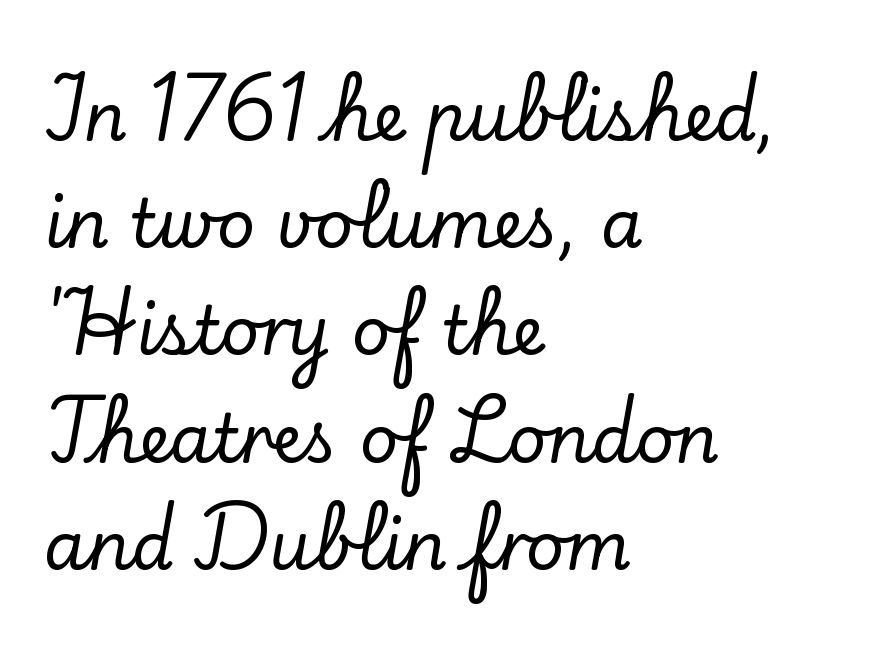
{"serif": "yes", "width": "normal", "stroke_contrast": "low", "x_height": "small", "monospaced": "no", "underline": "no", "align": "left", "line_spacing": "normal", "line_spacing_ratio": 1.6, "letter_spacing": "normal", "letter_spacing_em": 0.0, "glyph_px": 67}
